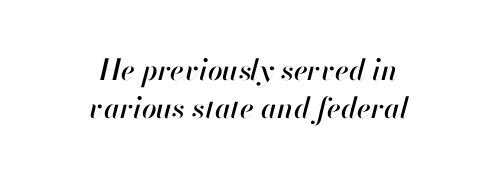
{"italic": "yes", "lean": "right", "slant_degrees": 13, "width": "normal", "stroke_contrast": "high", "x_height": "small", "monospaced": "no", "underline": "no", "align": "center", "line_spacing": "normal", "line_spacing_ratio": 1.3, "letter_spacing": "normal", "letter_spacing_em": 0.0, "glyph_px": 29}
